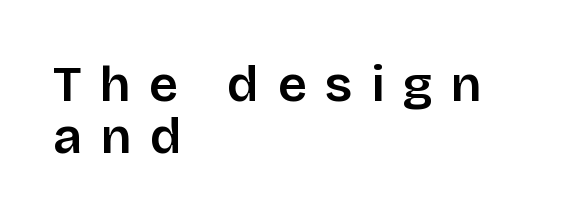
The line texture is sparse and dotted thanks to wide tracking. Glance below the letters and you will spot only blank space. Proportional: the letters do not fall into vertical columns. The paragraph has a hard left edge and a soft right edge.
